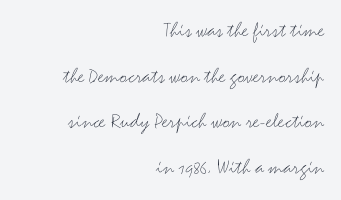
{"bold": "no", "underline": "no", "align": "right", "line_spacing": "loose", "line_spacing_ratio": 2.07, "letter_spacing": "normal", "letter_spacing_em": 0.0, "glyph_px": 22}
